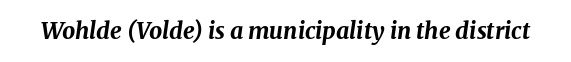
The image shows 23 px bold type, italic (leaning right); set normal letter spacing, not underlined.
